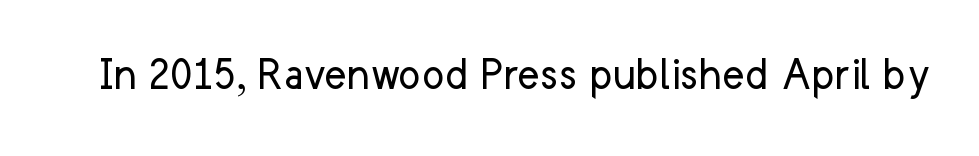
The image shows 48 px regular-weight sans-serif type, upright; set normal letter spacing, not underlined; low stroke contrast and a medium x-height.
